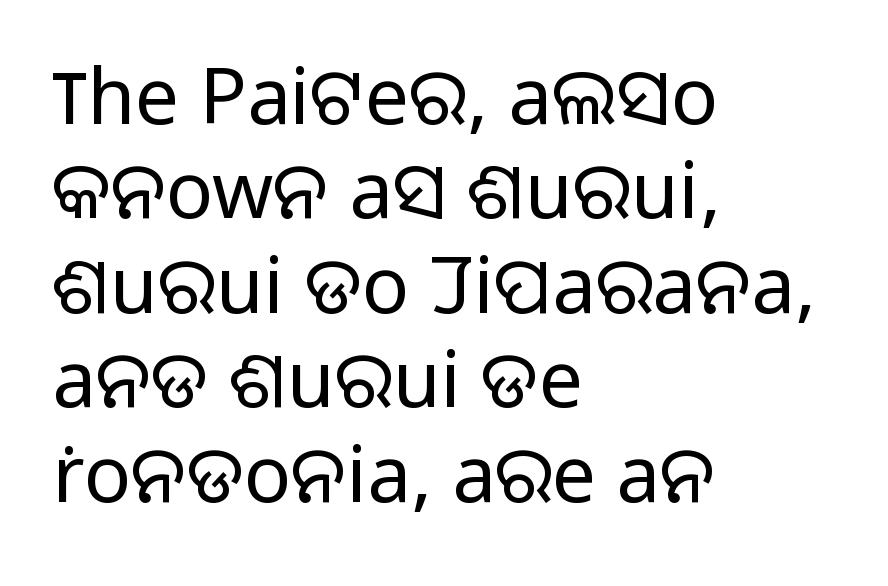
The image shows 78 px light sans-serif type, upright; set left-aligned, line spacing 1.21x, normal letter spacing, not underlined; low stroke contrast and a medium x-height.
